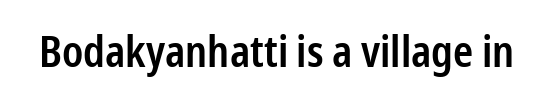
{"serif": "no", "italic": "no", "bold": "semi", "weight": "semibold", "width": "condensed", "stroke_contrast": "low", "x_height": "medium", "monospaced": "no", "underline": "no", "letter_spacing": "normal", "letter_spacing_em": 0.0, "glyph_px": 43}
